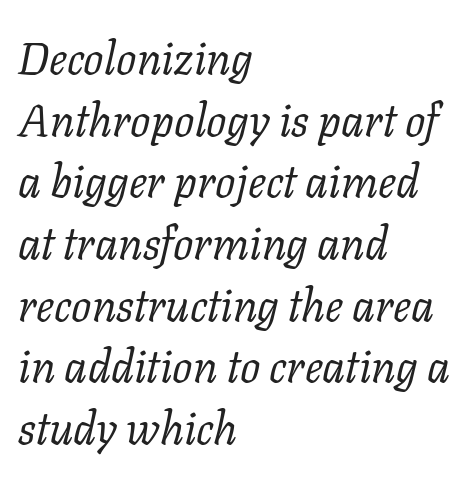
Q: Is the text bold? A: No.
Q: Is the text italic (slanted)? A: Yes, it leans right by about 11 degrees.
Q: Is the typeface a serif or a sans-serif typeface? A: Serif.
Q: Is the text underlined? A: No.
Q: How is the paragraph aligned? A: Left-aligned.
Q: Is the spacing between letters normal or unusually wide? A: Normal.
Q: Is the spacing between lines tight, normal or loose? A: Normal.
Q: Width (condensed, normal, or wide)? A: Normal.
Q: Stroke contrast? A: Low.
Q: x-height? A: Medium.
Q: Monospaced? A: No.
